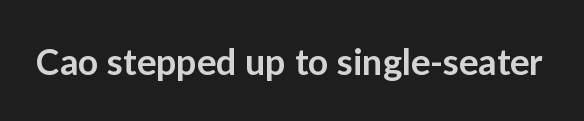
Q: Is the text bold? A: Semi-bold.
Q: Is the text italic (slanted)? A: No, it is upright.
Q: Is the typeface a serif or a sans-serif typeface? A: Sans-serif.
Q: Is the text underlined? A: No.
Q: Is the spacing between letters normal or unusually wide? A: Normal.
Q: Width (condensed, normal, or wide)? A: Normal.
Q: Stroke contrast? A: Low.
Q: x-height? A: Medium.
Q: Monospaced? A: No.
